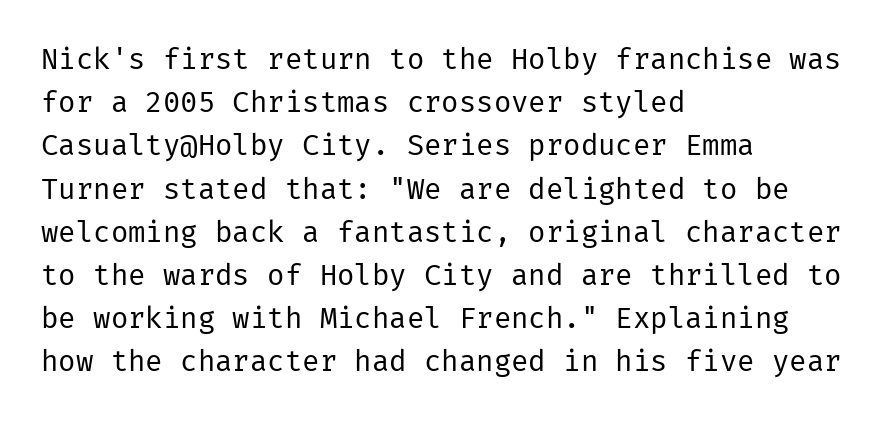
{"serif": "no", "italic": "no", "bold": "no", "weight": "regular", "width": "normal", "stroke_contrast": "low", "x_height": "medium", "underline": "no", "align": "left", "line_spacing": "normal", "line_spacing_ratio": 1.49, "letter_spacing": "normal", "letter_spacing_em": 0.0, "glyph_px": 29}
